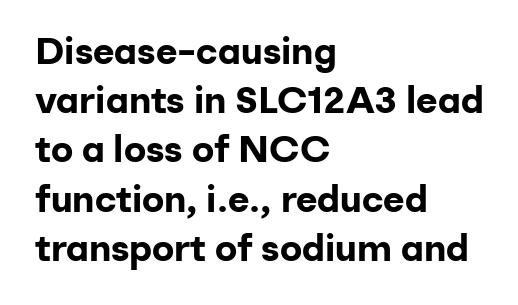
Q: Is the text bold? A: Yes.
Q: Is the text italic (slanted)? A: No, it is upright.
Q: Is the typeface a serif or a sans-serif typeface? A: Sans-serif.
Q: Is the text underlined? A: No.
Q: How is the paragraph aligned? A: Left-aligned.
Q: Is the spacing between letters normal or unusually wide? A: Normal.
Q: Is the spacing between lines tight, normal or loose? A: Normal.
Q: Width (condensed, normal, or wide)? A: Normal.
Q: Stroke contrast? A: Low.
Q: x-height? A: Medium.
Q: Monospaced? A: No.
